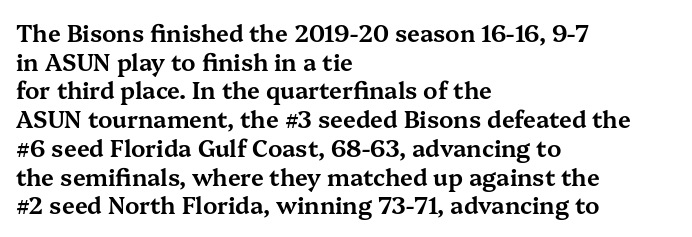
The image shows 23 px text type, upright; set left-aligned, normal line spacing (1.25x), normal letter spacing, not underlined.
